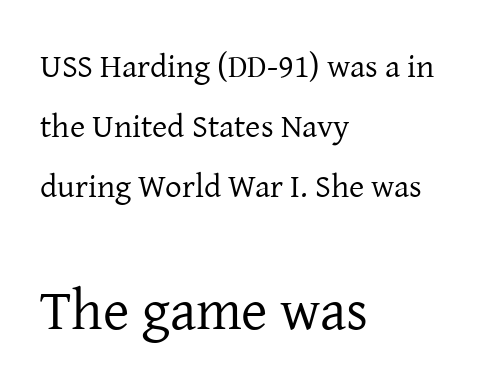
The image shows 57 px regular-weight serif type, upright; set left-aligned, line spacing 1.82x, normal letter spacing, not underlined; the second (bottom) block is 1.73x larger; low stroke contrast and a medium x-height.
